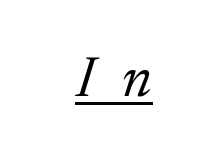
The image shows 57 px light serif type, italic (leaning right); set unusually wide letter spacing (+0.5 em), underlined; medium stroke contrast and a medium x-height.
